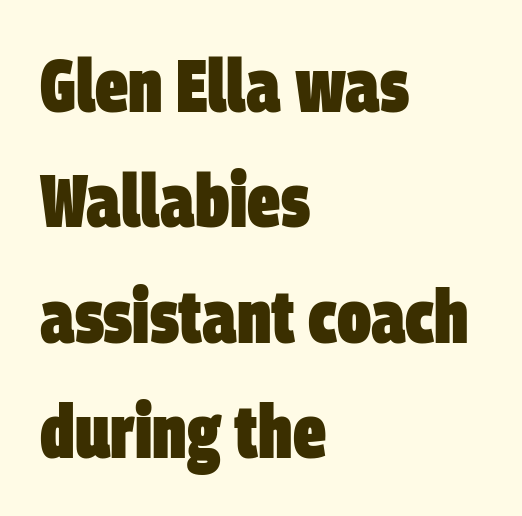
{"serif": "no", "bold": "yes", "weight": "heavy", "width": "condensed", "stroke_contrast": "low", "x_height": "large", "monospaced": "no", "underline": "no", "align": "left", "line_spacing": "normal", "line_spacing_ratio": 1.56, "letter_spacing": "normal", "letter_spacing_em": 0.0, "glyph_px": 74}
